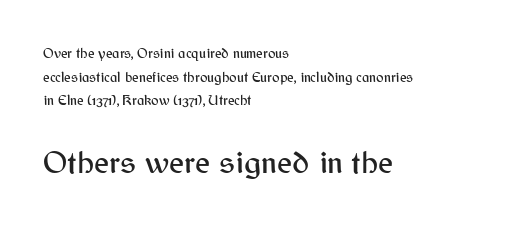
Q: Is the text italic (slanted)? A: No, it is upright.
Q: Is the typeface a serif or a sans-serif typeface? A: Sans-serif.
Q: Is the text underlined? A: No.
Q: How is the paragraph aligned? A: Left-aligned.
Q: Is the spacing between letters normal or unusually wide? A: Normal.
Q: Is the spacing between lines tight, normal or loose? A: Normal.
Q: Which block of text is set in a larger size, the first (top) or the second (bottom)? A: The second (bottom) one.
Q: Width (condensed, normal, or wide)? A: Normal.
Q: Stroke contrast? A: Medium.
Q: x-height? A: Medium.
Q: Monospaced? A: No.
